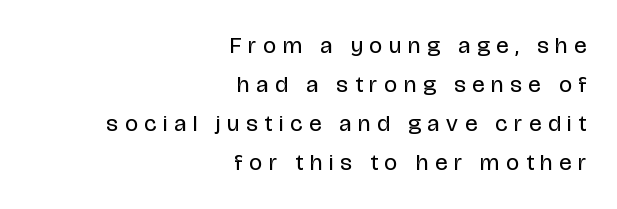
Glance below the letters and you will spot only blank space. The weight tops out at a normal text grade. Glyph-to-glyph distance is far greater than everyday printed text. Does the copy run flush right? Yes — the right margin is perfectly even. The designer left line spacing at the default. The axis of the letterforms is exactly vertical.
